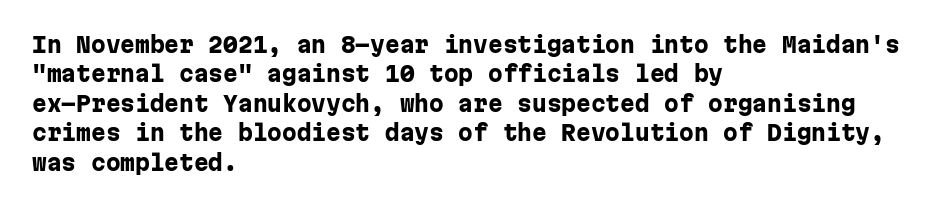
Q: Is the text bold? A: Yes.
Q: Is the text italic (slanted)? A: No, it is upright.
Q: Is the text underlined? A: No.
Q: How is the paragraph aligned? A: Left-aligned.
Q: Is the spacing between letters normal or unusually wide? A: Normal.
Q: Is the spacing between lines tight, normal or loose? A: Normal.
